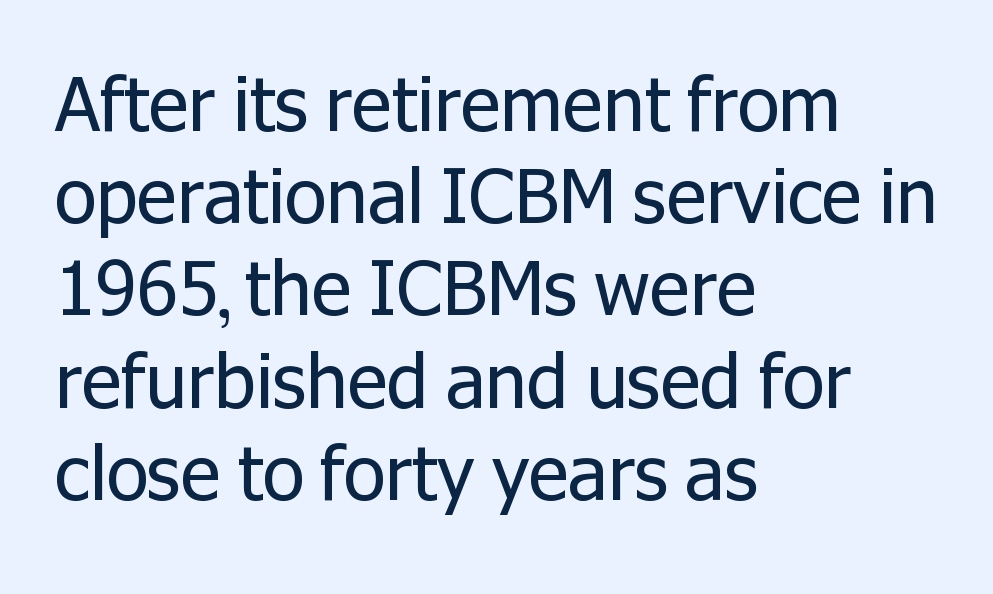
Every character sits straight up, as roman type does. Caption: multi-line text, flush left, ragged right. Tracking value appears to be zero — textbook default spacing. A bare baseline throughout the passage. No chunkiness to these letters — they're not bold. A sans-serif font was chosen for this passage.
